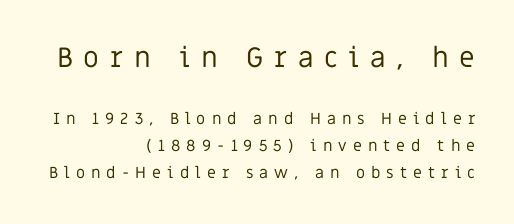
Q: Is the text bold? A: No.
Q: Is the text italic (slanted)? A: No, it is upright.
Q: Is the typeface a serif or a sans-serif typeface? A: Sans-serif.
Q: Is the text underlined? A: No.
Q: How is the paragraph aligned? A: Right-aligned.
Q: Is the spacing between letters normal or unusually wide? A: Unusually wide.
Q: Is the spacing between lines tight, normal or loose? A: Normal.
Q: Which block of text is set in a larger size, the first (top) or the second (bottom)? A: The first (top) one.
Q: Width (condensed, normal, or wide)? A: Normal.
Q: Stroke contrast? A: Low.
Q: x-height? A: Large.
Q: Monospaced? A: No.
